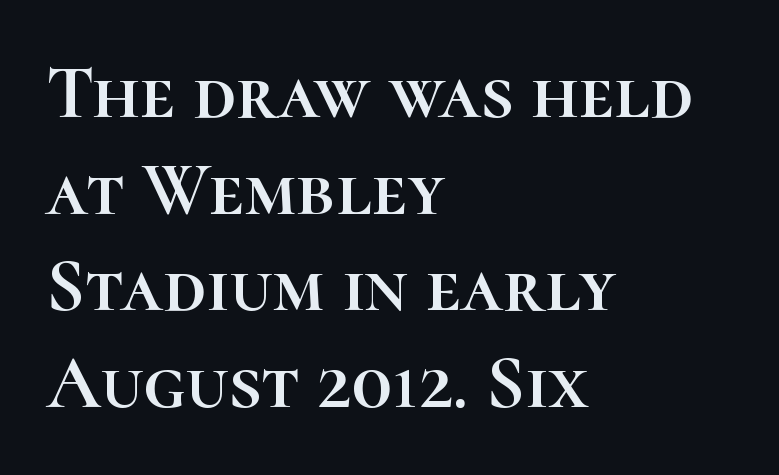
Q: Is the text italic (slanted)? A: No, it is upright.
Q: Is the text underlined? A: No.
Q: How is the paragraph aligned? A: Left-aligned.
Q: Is the spacing between letters normal or unusually wide? A: Normal.
Q: Is the spacing between lines tight, normal or loose? A: Normal.
Q: Width (condensed, normal, or wide)? A: Normal.
Q: Stroke contrast? A: High.
Q: x-height? A: Medium.
Q: Monospaced? A: No.
